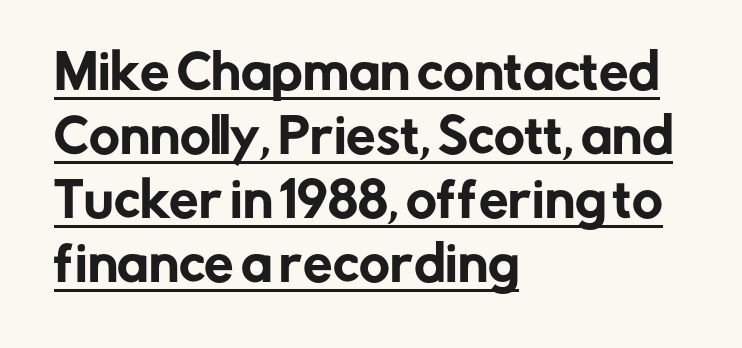
The image shows 47 px sans-serif type, upright; set left-aligned, normal line spacing (1.36x), normal letter spacing, underlined; low stroke contrast and a medium x-height.
